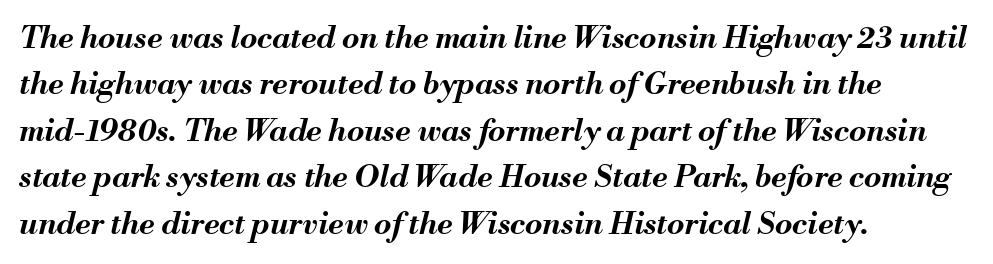
{"italic": "yes", "lean": "right", "slant_degrees": 13, "bold": "yes", "weight": "bold", "width": "normal", "stroke_contrast": "medium", "x_height": "small", "monospaced": "no", "underline": "no", "align": "left", "line_spacing": "normal", "line_spacing_ratio": 1.5, "letter_spacing": "normal", "letter_spacing_em": 0.0, "glyph_px": 31}
